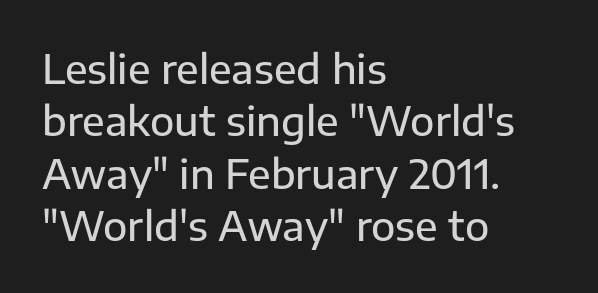
The image shows 40 px sans-serif type, upright; set left-aligned, normal line spacing (1.31x), normal letter spacing, not underlined; low stroke contrast and a medium x-height.
